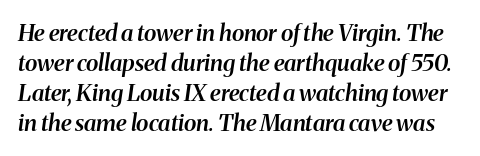
Bare-footed words on every line. Tracking here is standard; glyphs follow each other at the usual distance. The face used here is a semibold: visibly heavier than regular, lighter than bold. The font's italic variant was chosen for this text.
